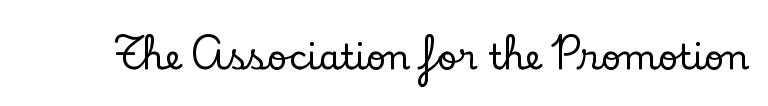
A typesetter would mark this as roman, not italic. This rendering leaves character spacing at its baseline value. This rendering employs a face with finishing strokes, i.e., a serif. Unmarked baselines from the first word to the last. Note the varied advance widths — an 'i' is clearly narrower than an 'm'.
